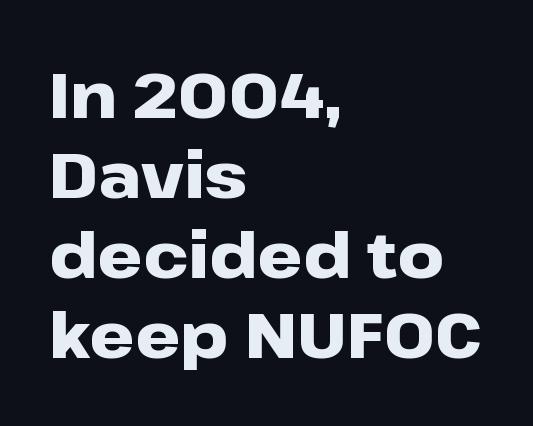
Q: Is the text bold? A: Yes.
Q: Is the text italic (slanted)? A: No, it is upright.
Q: Is the typeface a serif or a sans-serif typeface? A: Sans-serif.
Q: Is the text underlined? A: No.
Q: How is the paragraph aligned? A: Left-aligned.
Q: Is the spacing between letters normal or unusually wide? A: Normal.
Q: Is the spacing between lines tight, normal or loose? A: Normal.
Q: Width (condensed, normal, or wide)? A: Wide.
Q: Stroke contrast? A: Low.
Q: x-height? A: Medium.
Q: Monospaced? A: No.
